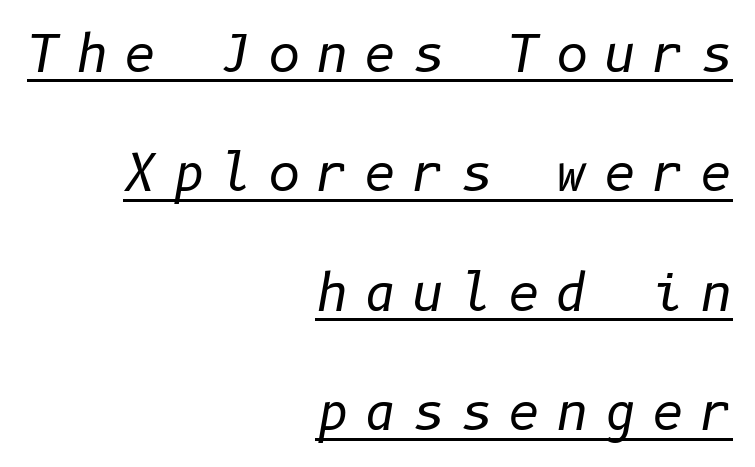
Q: Is the text bold? A: No.
Q: Is the text italic (slanted)? A: Yes, it leans right by about 10 degrees.
Q: Is the text underlined? A: Yes.
Q: How is the paragraph aligned? A: Right-aligned.
Q: Is the spacing between letters normal or unusually wide? A: Unusually wide.
Q: Is the spacing between lines tight, normal or loose? A: Loose.
Q: Width (condensed, normal, or wide)? A: Normal.
Q: Stroke contrast? A: Low.
Q: x-height? A: Medium.
